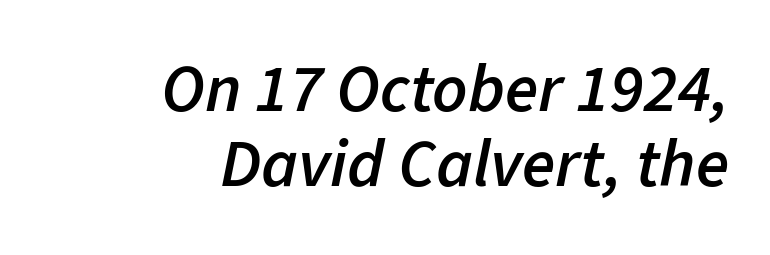
The strip under each line holds only bare page. The passage shown is typed in a proportional face where columns would drift. The rendering anchors every line to the right-hand side. The face used here is rendered with its standard letterfit. Successive baselines arrive quickly, one right under another. The font's italic variant was chosen for this text.
